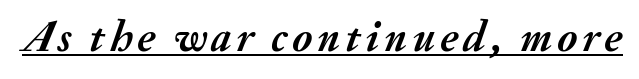
The glyphs look as if they've been sheared to an angle. Underlined type. Each letter keeps its own natural width here, so spacing adapts to shape. Heavy, bold letterforms.
